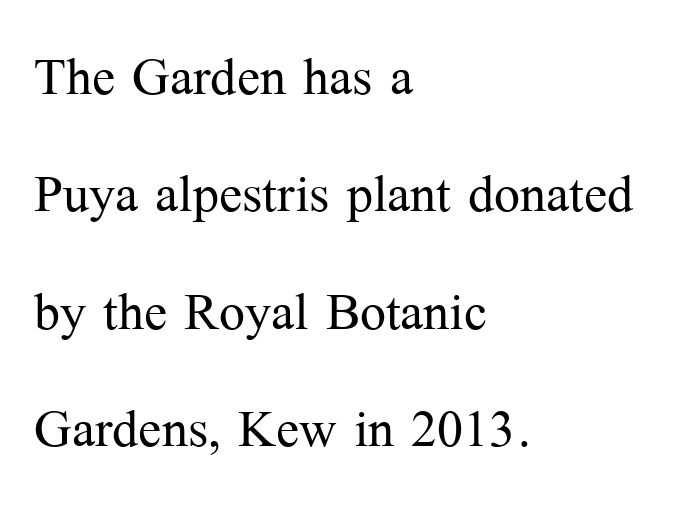
These lines are composed in type with serifs. The lines sit at an ordinary, default distance from one another. The strokes carry an ordinary text weight at most. A classic flush-left, rag-right setting is used for this passage.
